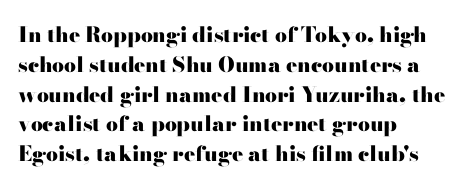
{"italic": "no", "bold": "yes", "underline": "no", "align": "left", "line_spacing": "normal", "line_spacing_ratio": 1.42, "letter_spacing": "normal", "letter_spacing_em": 0.0, "glyph_px": 21}
